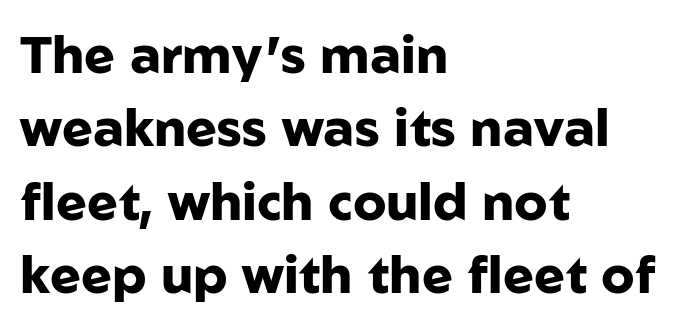
Q: Is the text bold? A: Yes.
Q: Is the text italic (slanted)? A: No, it is upright.
Q: Is the typeface a serif or a sans-serif typeface? A: Sans-serif.
Q: Is the text underlined? A: No.
Q: How is the paragraph aligned? A: Left-aligned.
Q: Is the spacing between letters normal or unusually wide? A: Normal.
Q: Is the spacing between lines tight, normal or loose? A: Normal.
Q: Width (condensed, normal, or wide)? A: Normal.
Q: Stroke contrast? A: Low.
Q: x-height? A: Medium.
Q: Monospaced? A: No.
